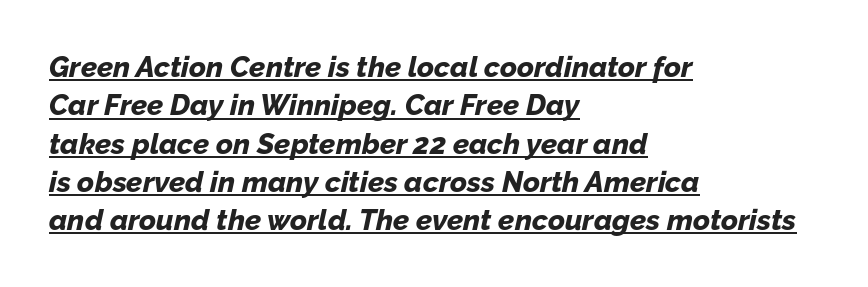
{"italic": "yes", "lean": "right", "slant_degrees": 12, "bold": "yes", "weight": "bold", "width": "normal", "stroke_contrast": "low", "x_height": "medium", "monospaced": "no", "underline": "yes", "align": "left", "line_spacing": "normal", "line_spacing_ratio": 1.32, "letter_spacing": "normal", "letter_spacing_em": 0.0, "glyph_px": 29}
